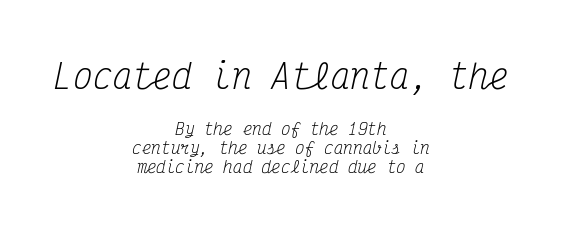
{"serif": "yes", "italic": "yes", "lean": "right", "slant_degrees": 12, "bold": "no", "weight": "regular", "width": "condensed", "stroke_contrast": "medium", "x_height": "medium", "monospaced": "yes", "underline": "no", "align": "center", "line_spacing_ratio": 1.18, "letter_spacing": "normal", "letter_spacing_em": 0.0, "larger_block": "first", "size_ratio": 2.06, "glyph_px": 33}
